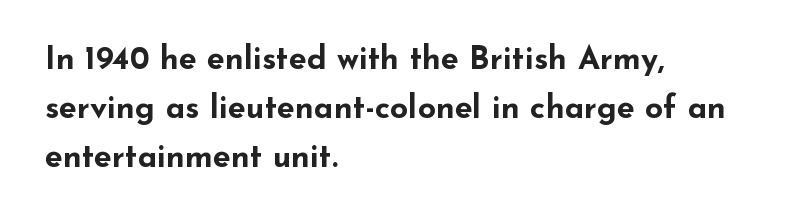
{"serif": "no", "italic": "no", "bold": "yes", "weight": "bold", "width": "wide", "stroke_contrast": "low", "x_height": "small", "monospaced": "no", "underline": "no", "align": "left", "line_spacing": "normal", "line_spacing_ratio": 1.53, "letter_spacing": "normal", "letter_spacing_em": 0.0, "glyph_px": 32}
